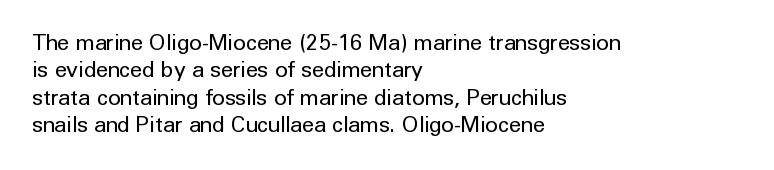
Q: Is the text bold? A: No.
Q: Is the text italic (slanted)? A: No, it is upright.
Q: Is the text underlined? A: No.
Q: How is the paragraph aligned? A: Left-aligned.
Q: Is the spacing between letters normal or unusually wide? A: Normal.
Q: Is the spacing between lines tight, normal or loose? A: Normal.
